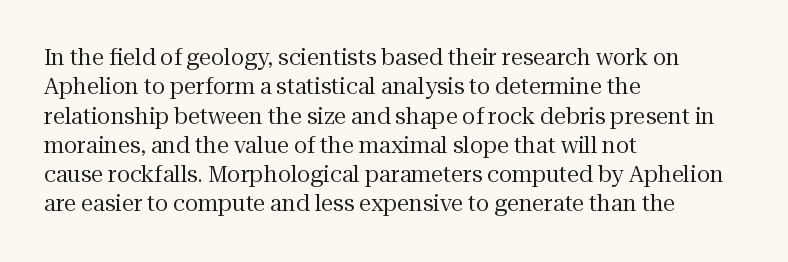
Q: Is the text bold? A: No.
Q: Is the text italic (slanted)? A: No, it is upright.
Q: Is the text underlined? A: No.
Q: How is the paragraph aligned? A: Left-aligned.
Q: Is the spacing between letters normal or unusually wide? A: Normal.
Q: Is the spacing between lines tight, normal or loose? A: Normal.
